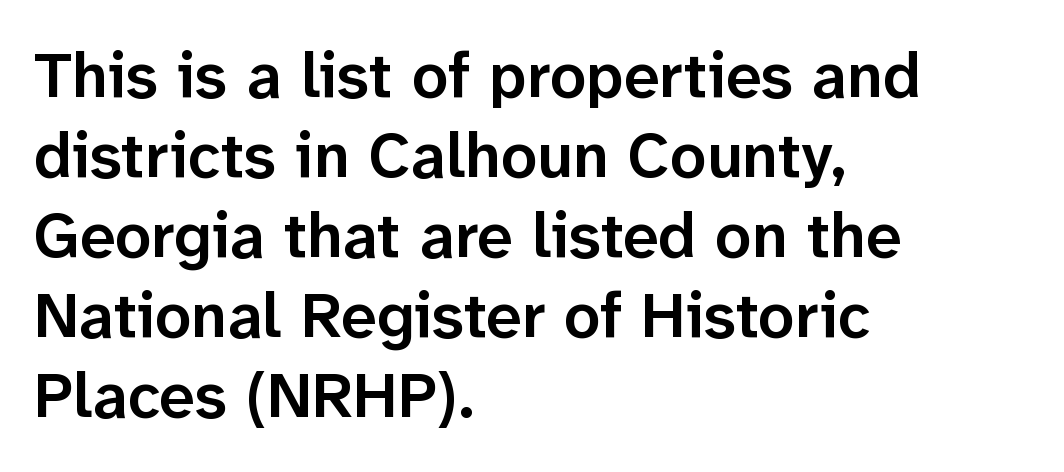
Q: Is the text bold? A: Semi-bold.
Q: Is the text italic (slanted)? A: No, it is upright.
Q: Is the typeface a serif or a sans-serif typeface? A: Sans-serif.
Q: Is the text underlined? A: No.
Q: How is the paragraph aligned? A: Left-aligned.
Q: Is the spacing between letters normal or unusually wide? A: Normal.
Q: Is the spacing between lines tight, normal or loose? A: Normal.
Q: Width (condensed, normal, or wide)? A: Normal.
Q: Stroke contrast? A: Low.
Q: x-height? A: Medium.
Q: Monospaced? A: No.
